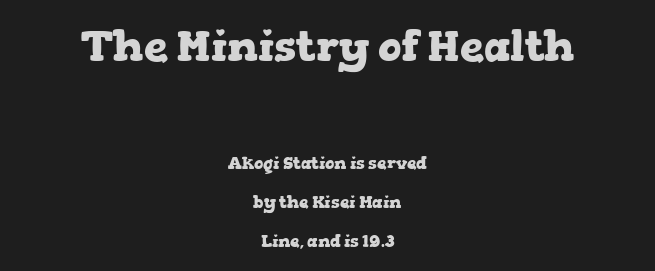
The image shows 43 px heavy, wide serif type, upright; set centered, loose line spacing (2.29x), normal letter spacing, not underlined; the first (top) block is 2.53x larger; low stroke contrast and a medium x-height.
